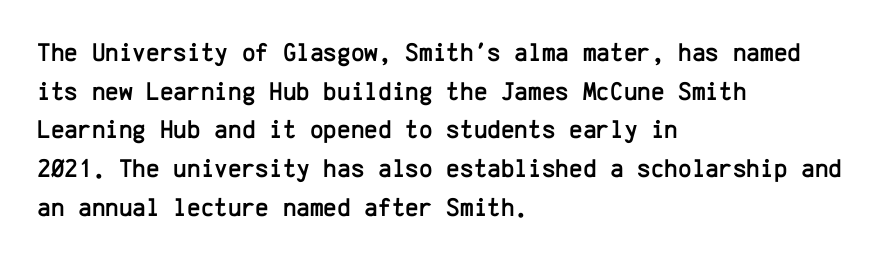
Q: Is the text italic (slanted)? A: No, it is upright.
Q: Is the text underlined? A: No.
Q: How is the paragraph aligned? A: Left-aligned.
Q: Is the spacing between letters normal or unusually wide? A: Normal.
Q: Is the spacing between lines tight, normal or loose? A: Normal.
